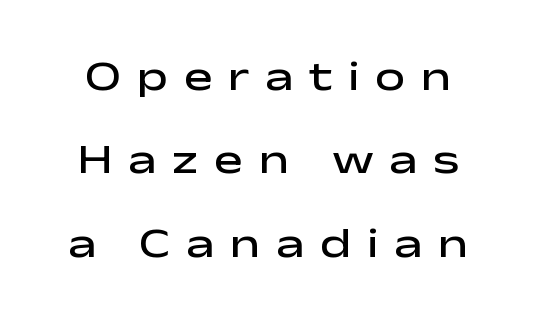
{"serif": "no", "italic": "no", "bold": "semi", "weight": "semibold", "width": "wide", "stroke_contrast": "low", "x_height": "medium", "monospaced": "no", "underline": "no", "line_spacing": "loose", "line_spacing_ratio": 1.94, "letter_spacing": "wide", "letter_spacing_em": 0.36, "glyph_px": 43}
